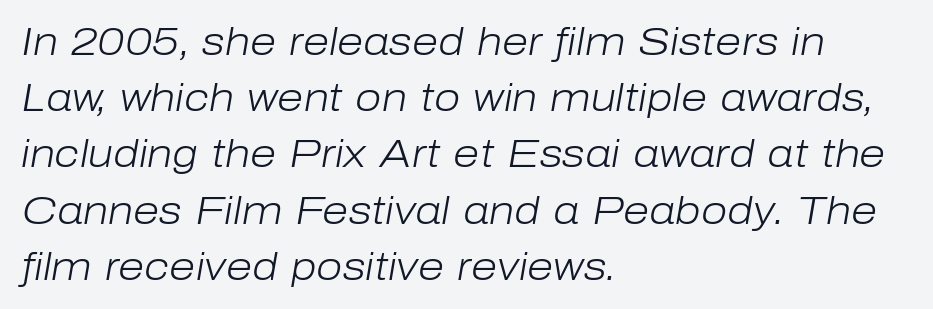
Q: Is the text bold? A: No.
Q: Is the text italic (slanted)? A: Yes, it leans right by about 10 degrees.
Q: Is the text underlined? A: No.
Q: How is the paragraph aligned? A: Left-aligned.
Q: Is the spacing between letters normal or unusually wide? A: Normal.
Q: Is the spacing between lines tight, normal or loose? A: Normal.
Q: Width (condensed, normal, or wide)? A: Normal.
Q: Stroke contrast? A: Low.
Q: x-height? A: Medium.
Q: Monospaced? A: No.
